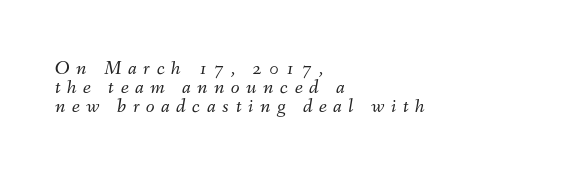
The image shows 20 px text type, italic (leaning right); set left-aligned, tight line spacing (0.96x), unusually wide letter spacing (+0.33 em), not underlined.
